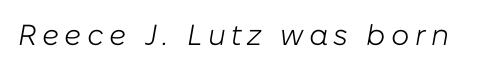
The letterforms sit at book weight or below. The glyphs are unaccompanied by any horizontal stroke below them. This is oblique type, the kind used for emphasis or titles. These lines are rendered in a variable-pitch font.
